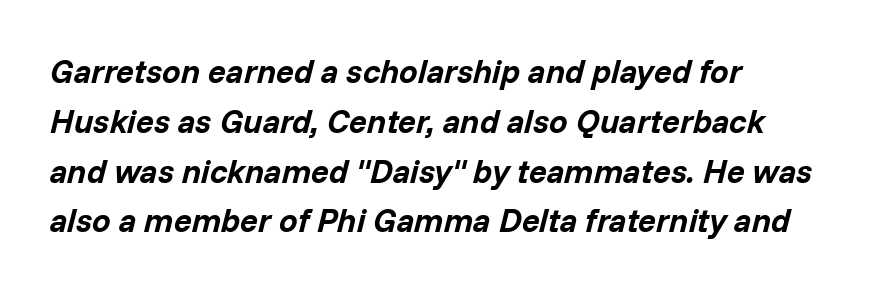
{"italic": "yes", "lean": "right", "slant_degrees": 14, "bold": "yes", "weight": "bold", "width": "normal", "stroke_contrast": "low", "x_height": "medium", "monospaced": "no", "underline": "no", "align": "left", "line_spacing": "normal", "line_spacing_ratio": 1.51, "letter_spacing": "normal", "letter_spacing_em": 0.0, "glyph_px": 33}
